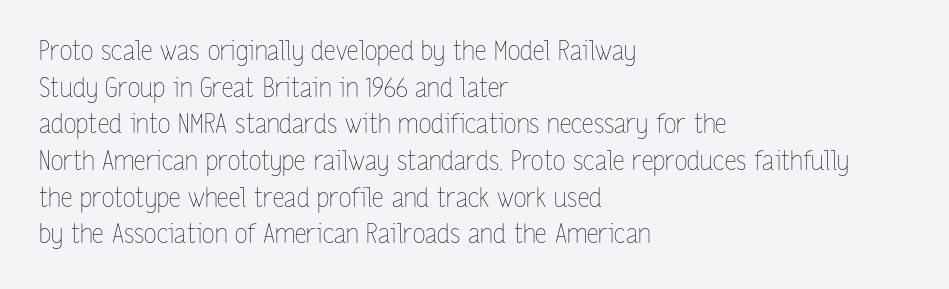
{"italic": "no", "bold": "no", "underline": "no", "align": "left", "line_spacing": "normal", "line_spacing_ratio": 1.41, "letter_spacing": "normal", "letter_spacing_em": 0.0, "glyph_px": 26}
